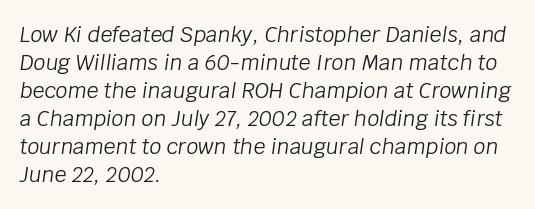
No word sits above an underline. Typeset ragged right — the left edge is the straight one. Nothing unusual about the tracking: characters are spaced as the font intends. Weight: in the light-to-regular range.
